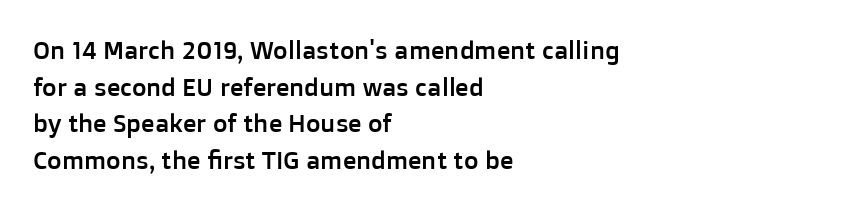
{"italic": "no", "underline": "no", "align": "left", "line_spacing": "normal", "line_spacing_ratio": 1.47, "letter_spacing": "normal", "letter_spacing_em": 0.0, "glyph_px": 25}
